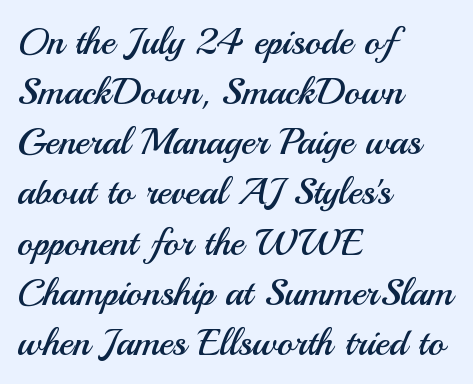
{"serif": "no", "bold": "no", "weight": "regular", "width": "normal", "stroke_contrast": "medium", "x_height": "small", "monospaced": "no", "underline": "no", "align": "left", "line_spacing": "normal", "line_spacing_ratio": 1.32, "letter_spacing": "normal", "letter_spacing_em": 0.0, "glyph_px": 38}
